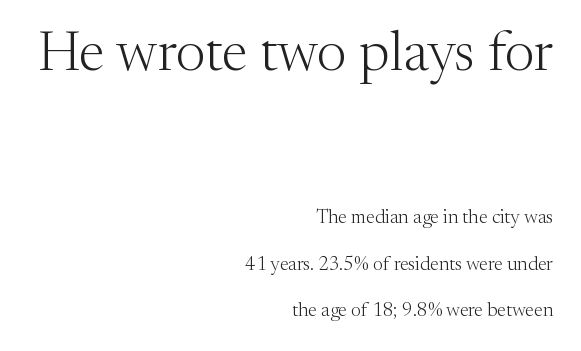
Each word holds together tightly as a unit, with standard inter-letter gaps. Examine the stroke ends and you'll spot serifs. This sample is right-justified, so line beginnings fall wherever the words allow. Letters rest on an invisible, unmarked baseline. Stems here are at most as thick as an everyday book face.
